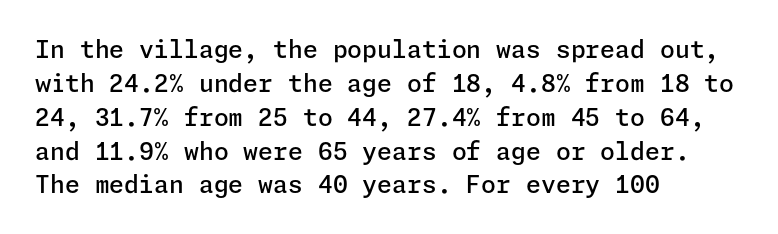
Does the weight exceed regular? Yes, but only to semibold. The glyphs are unaccompanied by any horizontal stroke below them. Line starts are locked; line ends wander. Leading: standard.
